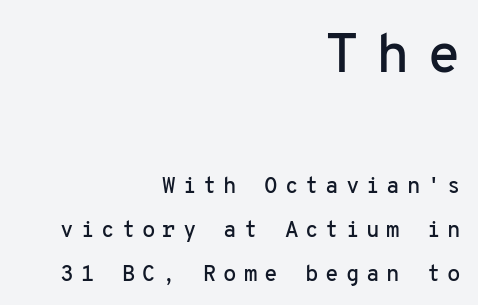
To sum up the face: it is a sans, with no serifs. Think of a typewriter: that constant character pitch is what you see here. Each line ends at the same right margin while the left side varies. A roman cut, with each character standing at attention.
